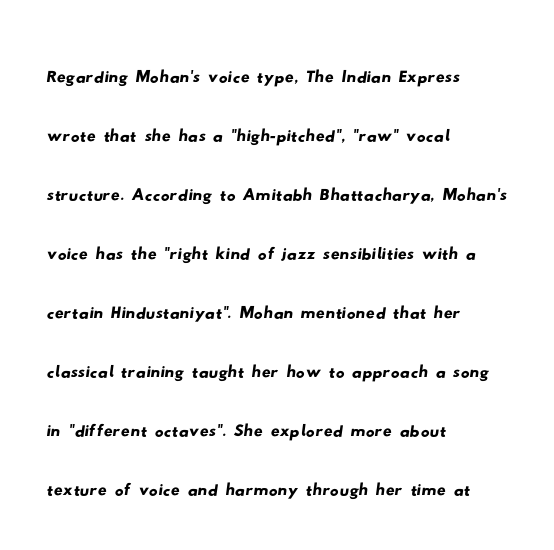
{"serif": "no", "width": "wide", "stroke_contrast": "low", "x_height": "small", "monospaced": "no", "underline": "no", "align": "left", "line_spacing": "normal", "line_spacing_ratio": 1.34, "letter_spacing": "normal", "letter_spacing_em": 0.0, "glyph_px": 44}
